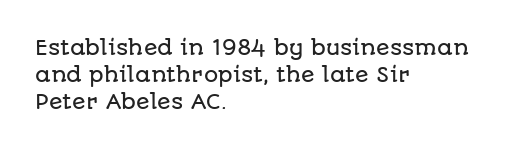
Q: Is the text italic (slanted)? A: No, it is upright.
Q: Is the text underlined? A: No.
Q: How is the paragraph aligned? A: Left-aligned.
Q: Is the spacing between letters normal or unusually wide? A: Normal.
Q: Is the spacing between lines tight, normal or loose? A: Normal.
